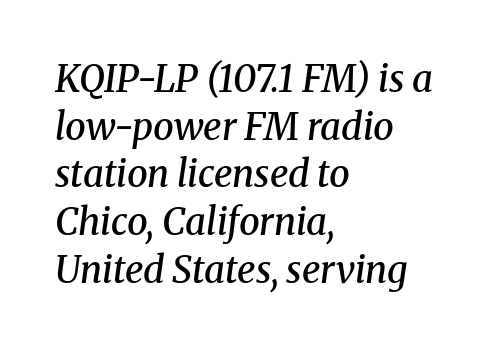
The image shows 37 px semibold serif type, italic (leaning right); set left-aligned, normal line spacing (1.29x), normal letter spacing, not underlined; medium stroke contrast and a medium x-height.
